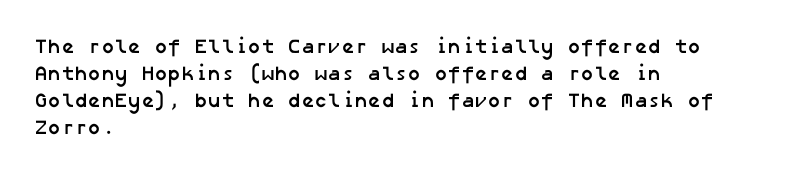
Does the leading feel generous? No, just average. The line texture is even and compact thanks to regular tracking. Typeset ragged right — the left edge is the straight one. Is the type bold? Yes — the strokes are clearly thick and heavy.
